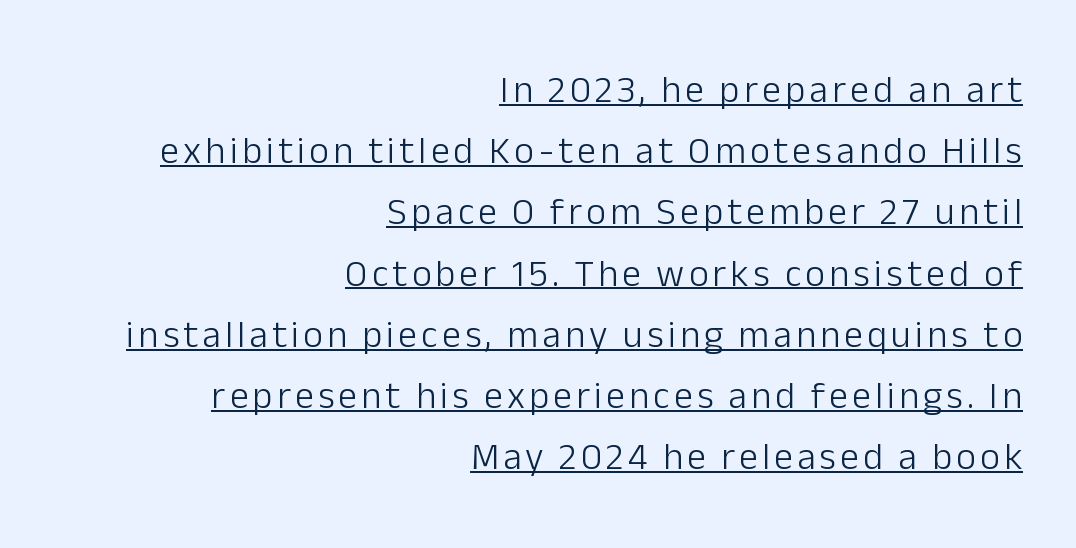
The image shows 38 px light sans-serif type, upright; set right-aligned, normal line spacing (1.61x), underlined; low stroke contrast and a medium x-height.
